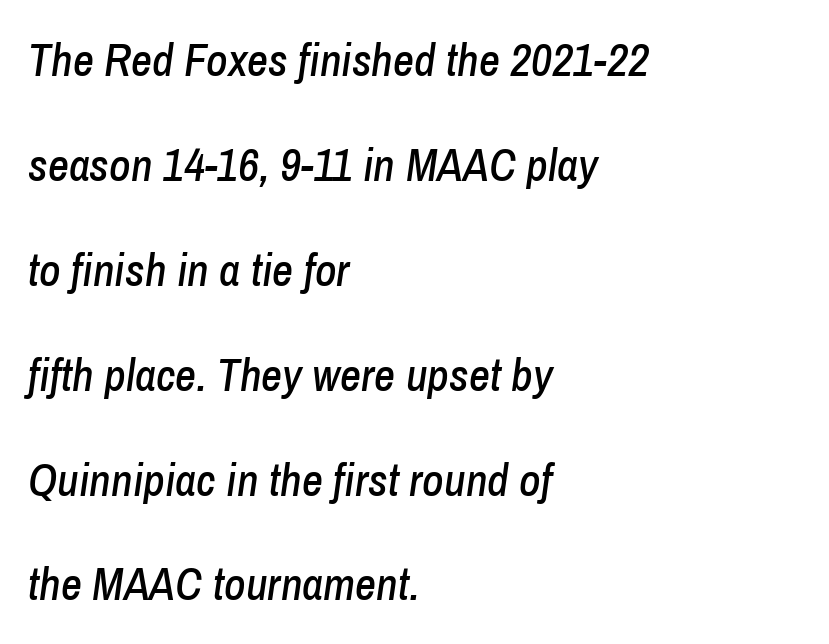
Is the letter spacing exaggerated? No — it looks like the ordinary default. Descender tails drop into unmarked territory. This rendering uses left alignment, leaving the right contour irregular. You could not count columns in this text — the font is proportionally spaced. A great deal of white space separates one row of letters from the next. Would a proofreader flag this as italicized? Yes.
